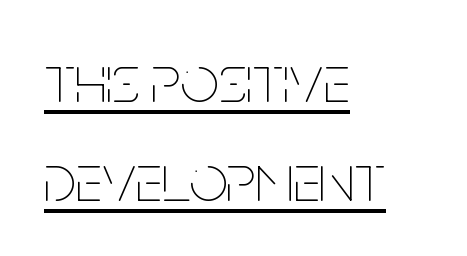
{"italic": "no", "bold": "no", "weight": "thin", "width": "condensed", "stroke_contrast": "low", "x_height": "large", "monospaced": "no", "underline": "yes", "align": "left", "line_spacing": "normal", "line_spacing_ratio": 1.45, "letter_spacing": "normal", "letter_spacing_em": 0.0, "glyph_px": 68}
